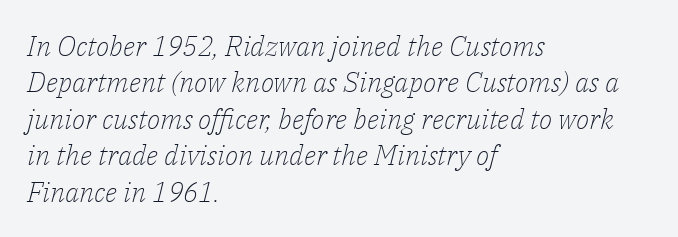
Q: Is the text bold? A: No.
Q: Is the text italic (slanted)? A: Yes, it leans right by about 14 degrees.
Q: Is the typeface a serif or a sans-serif typeface? A: Serif.
Q: Is the text underlined? A: No.
Q: How is the paragraph aligned? A: Left-aligned.
Q: Is the spacing between letters normal or unusually wide? A: Normal.
Q: Is the spacing between lines tight, normal or loose? A: Normal.
Q: Width (condensed, normal, or wide)? A: Normal.
Q: Stroke contrast? A: Low.
Q: x-height? A: Medium.
Q: Monospaced? A: No.
